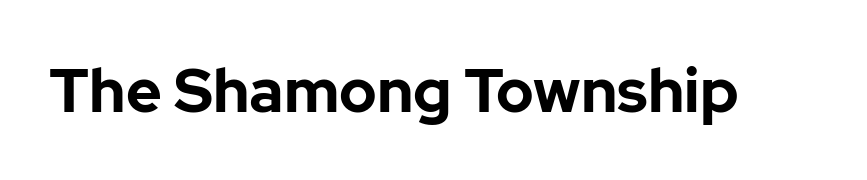
Q: Is the text bold? A: Yes.
Q: Is the text italic (slanted)? A: No, it is upright.
Q: Is the typeface a serif or a sans-serif typeface? A: Sans-serif.
Q: Is the text underlined? A: No.
Q: Is the spacing between letters normal or unusually wide? A: Normal.
Q: Width (condensed, normal, or wide)? A: Normal.
Q: Stroke contrast? A: Low.
Q: x-height? A: Medium.
Q: Monospaced? A: No.
